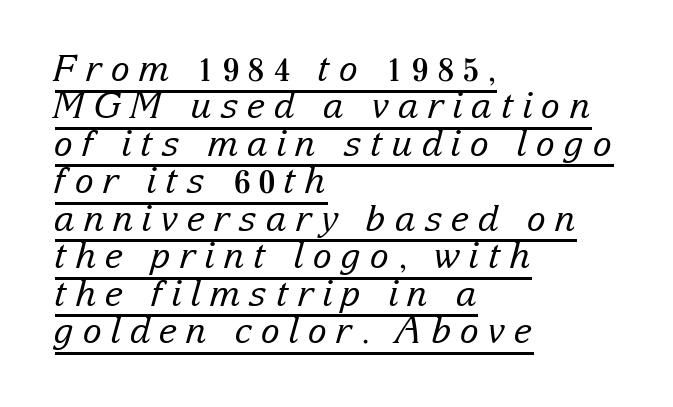
Q: Is the text bold? A: No.
Q: Is the text italic (slanted)? A: Yes, it leans right by about 15 degrees.
Q: Is the typeface a serif or a sans-serif typeface? A: Serif.
Q: Is the text underlined? A: Yes.
Q: How is the paragraph aligned? A: Left-aligned.
Q: Is the spacing between letters normal or unusually wide? A: Unusually wide.
Q: Is the spacing between lines tight, normal or loose? A: Tight.
Q: Width (condensed, normal, or wide)? A: Normal.
Q: Stroke contrast? A: Low.
Q: x-height? A: Medium.
Q: Monospaced? A: No.
